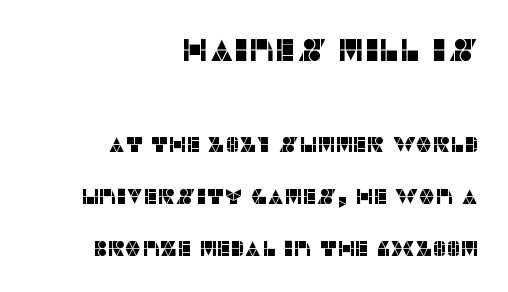
The image shows 31 px sans-serif type, upright; set right-aligned, loose line spacing (2.47x), normal letter spacing, not underlined; the first (top) block is 1.48x larger; low stroke contrast and a large x-height.
